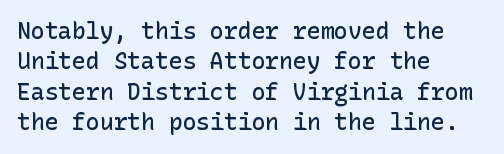
The space between consecutive lines is moderate. Each glyph is drawn with semibold strokes, heavier than normal yet not fully bold. Casual observation: everything's shoved over to the left. Letters rest on an invisible, unmarked baseline. It's the straight-up-and-down kind of type. Standard letterfit; no display-style spreading of the glyphs.
